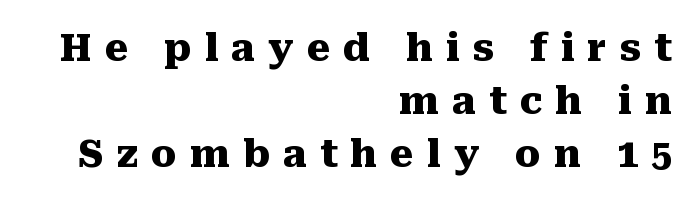
The image shows 38 px heavy serif type, upright; set right-aligned, normal line spacing (1.39x), unusually wide letter spacing (+0.34 em), not underlined; medium stroke contrast and a medium x-height.
